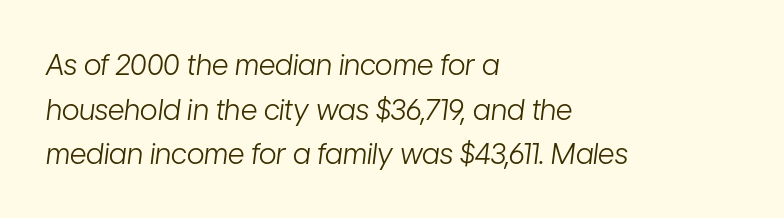
Only glyphs here, with clear space below each row. Yep, that's italic — everything's leaning. This reads as an unemphasized weight, regular at the heaviest. Tracking here is standard; glyphs follow each other at the usual distance. Visually the block forms a straight wall on the left and a jagged coastline on the right. Reading down the column, the eye jumps a familiar distance to each next line.
